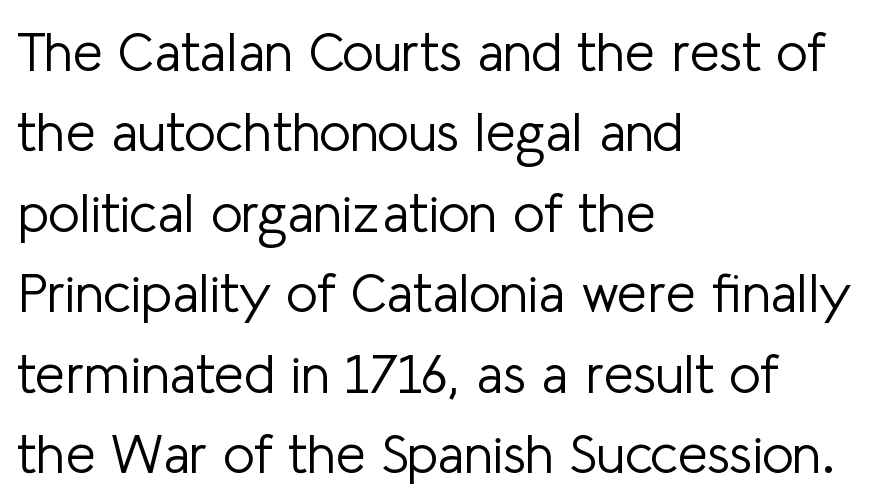
{"serif": "no", "italic": "no", "bold": "no", "weight": "light", "width": "normal", "stroke_contrast": "low", "x_height": "medium", "monospaced": "no", "underline": "no", "align": "left", "line_spacing": "normal", "line_spacing_ratio": 1.49, "letter_spacing": "normal", "letter_spacing_em": 0.0, "glyph_px": 54}
